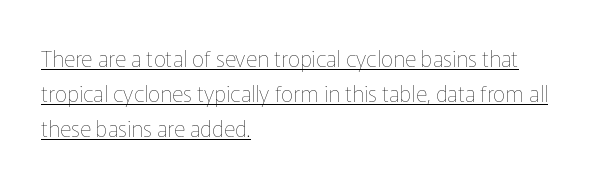
{"italic": "no", "bold": "no", "underline": "yes", "align": "left", "line_spacing": "normal", "line_spacing_ratio": 1.6, "letter_spacing": "normal", "letter_spacing_em": 0.0, "glyph_px": 22}
